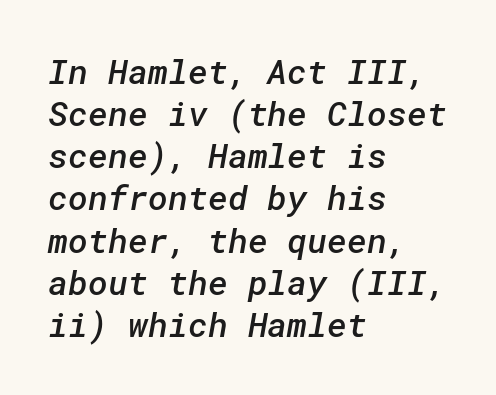
Glance below the letters and you will spot only blank space. Between one letter and the next there's only the usual sliver of space. Is the block centered? No — it sits flush against the left margin. Does the type have serifs? No, each stem ends abruptly. The rendering uses a semibold face; strokes are thickened but not to full bold.
